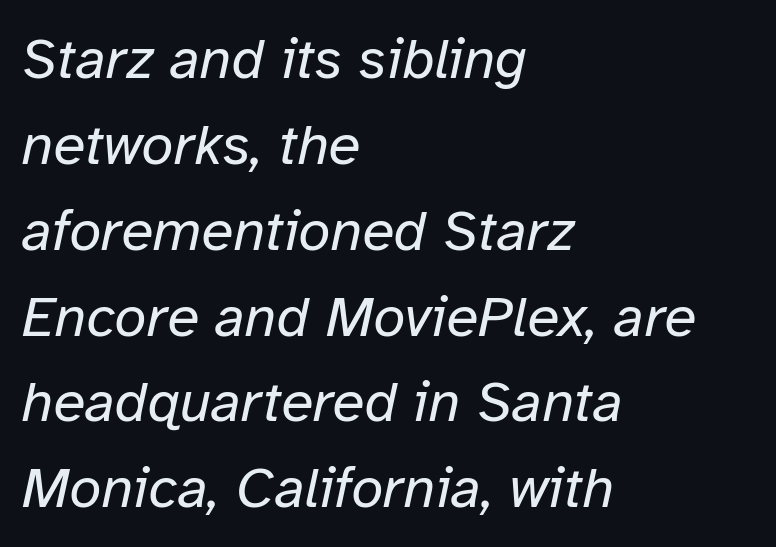
Q: Is the text bold? A: No.
Q: Is the text italic (slanted)? A: Yes, it leans right by about 12 degrees.
Q: Is the text underlined? A: No.
Q: How is the paragraph aligned? A: Left-aligned.
Q: Is the spacing between letters normal or unusually wide? A: Normal.
Q: Is the spacing between lines tight, normal or loose? A: Normal.
Q: Width (condensed, normal, or wide)? A: Normal.
Q: Stroke contrast? A: Low.
Q: x-height? A: Medium.
Q: Monospaced? A: No.
